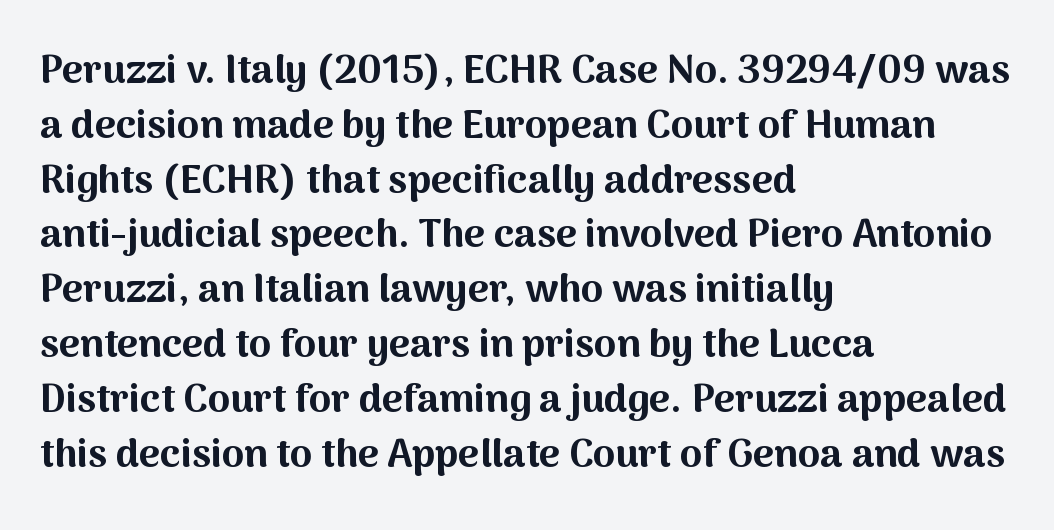
The image shows 40 px bold sans-serif type, upright; set left-aligned, normal line spacing (1.37x), normal letter spacing, not underlined; medium stroke contrast and a medium x-height.
